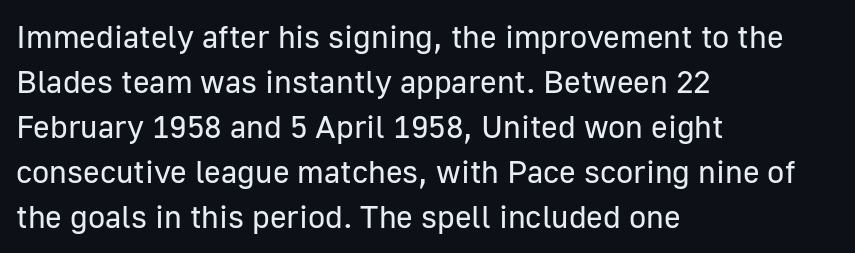
Q: Is the text bold? A: No.
Q: Is the text italic (slanted)? A: No, it is upright.
Q: Is the typeface a serif or a sans-serif typeface? A: Sans-serif.
Q: Is the text underlined? A: No.
Q: How is the paragraph aligned? A: Left-aligned.
Q: Is the spacing between letters normal or unusually wide? A: Normal.
Q: Is the spacing between lines tight, normal or loose? A: Normal.
Q: Width (condensed, normal, or wide)? A: Normal.
Q: Stroke contrast? A: Low.
Q: x-height? A: Medium.
Q: Monospaced? A: No.
